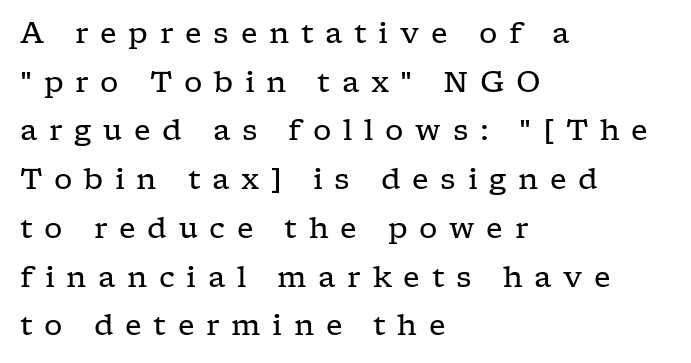
The image shows 29 px regular-weight, wide serif type, upright; set left-aligned, normal line spacing (1.68x), unusually wide letter spacing (+0.4 em), not underlined; low stroke contrast and a medium x-height.
